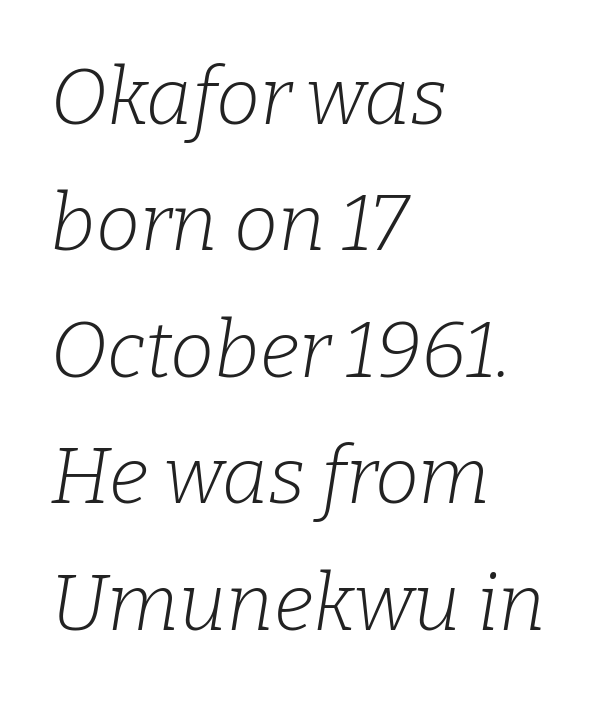
Horizontal alignment here is leftward, the default for most running prose. Compared with a typical body face, this is equally light or lighter still. You could not count columns in this text — the font is proportionally spaced. No extra tracking has been applied to these lines. The font's italic variant was chosen for this text.
